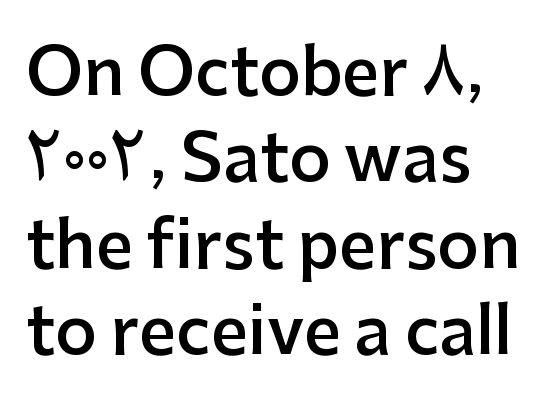
The image shows 65 px semibold sans-serif type, upright; set left-aligned, normal line spacing (1.33x), normal letter spacing, not underlined; low stroke contrast and a medium x-height.
